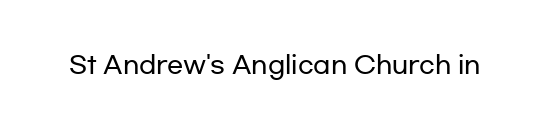
The image shows 24 px text type, upright; set normal letter spacing, not underlined.
